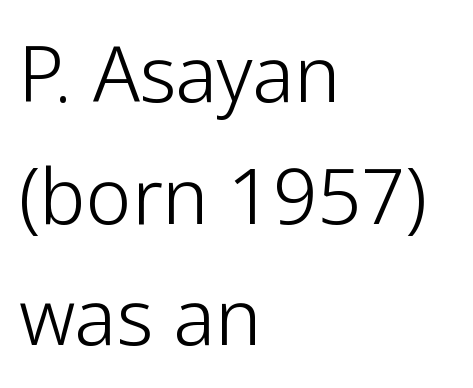
Q: Is the text bold? A: No.
Q: Is the text italic (slanted)? A: No, it is upright.
Q: Is the typeface a serif or a sans-serif typeface? A: Sans-serif.
Q: Is the text underlined? A: No.
Q: How is the paragraph aligned? A: Left-aligned.
Q: Is the spacing between letters normal or unusually wide? A: Normal.
Q: Is the spacing between lines tight, normal or loose? A: Normal.
Q: Width (condensed, normal, or wide)? A: Normal.
Q: Stroke contrast? A: Low.
Q: x-height? A: Medium.
Q: Monospaced? A: No.
